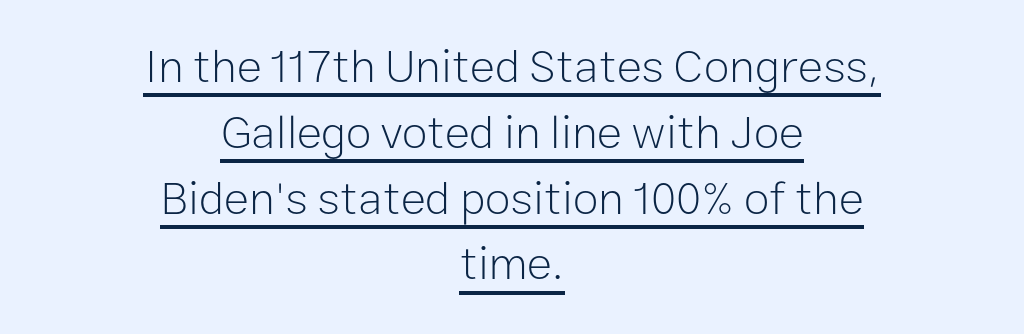
The image shows 47 px light sans-serif type, upright; set centered, normal line spacing (1.4x), normal letter spacing, underlined; low stroke contrast and a medium x-height.
